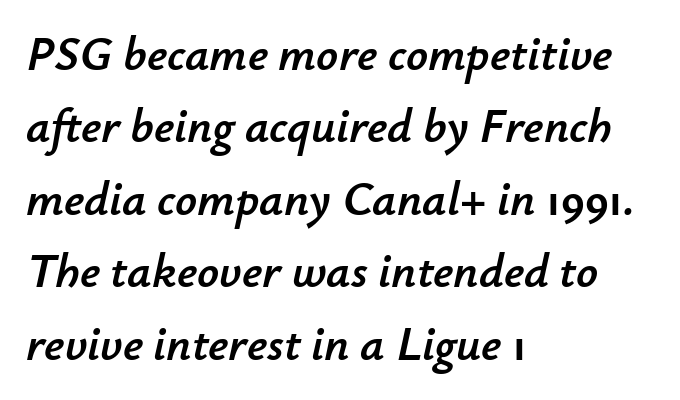
Q: Is the text italic (slanted)? A: Yes, it leans right by about 12 degrees.
Q: Is the text underlined? A: No.
Q: How is the paragraph aligned? A: Left-aligned.
Q: Is the spacing between letters normal or unusually wide? A: Normal.
Q: Is the spacing between lines tight, normal or loose? A: Normal.
Q: Width (condensed, normal, or wide)? A: Normal.
Q: Stroke contrast? A: Low.
Q: x-height? A: Small.
Q: Monospaced? A: No.
